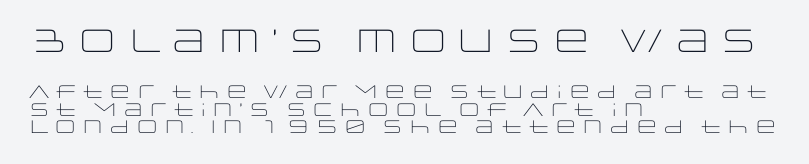
The foot of each line stays bare and open. The specimen reads as upright at a glance. The cut favours lightness, reaching ordinary text weight at its darkest. Does the type have serifs? No, each stem ends abruptly. Is this a fixed-width face? No — the glyphs have proportional, varying widths.
